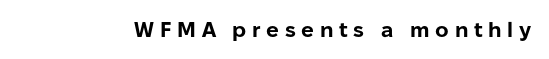
Look at the stroke-to-counter ratio: heavy, a bold. Lines of text with bare space underneath. These lines were composed using upright roman letters. The passage shown has open, widely tracked lettering throughout.
